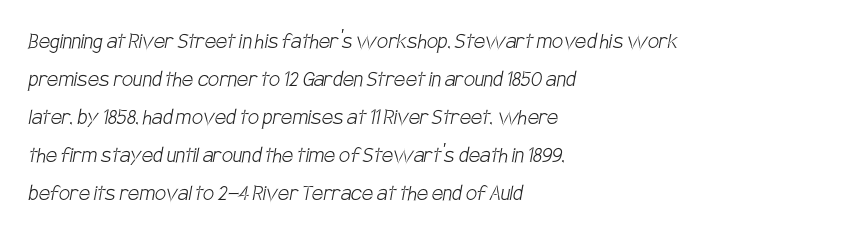
Teacher's note: observe the even left margin — that is flush-left alignment. A clean baseline with only descenders dipping below it. The designer left line spacing at the default. Characters follow at the spacing the type designer built in.
